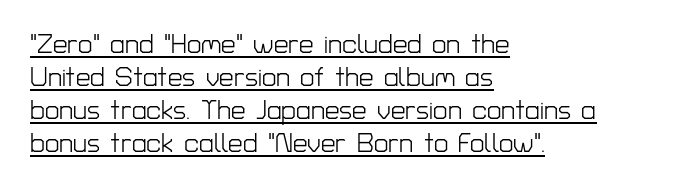
{"italic": "no", "bold": "no", "underline": "yes", "align": "left", "line_spacing": "normal", "line_spacing_ratio": 1.27, "letter_spacing": "normal", "letter_spacing_em": 0.0, "glyph_px": 26}
